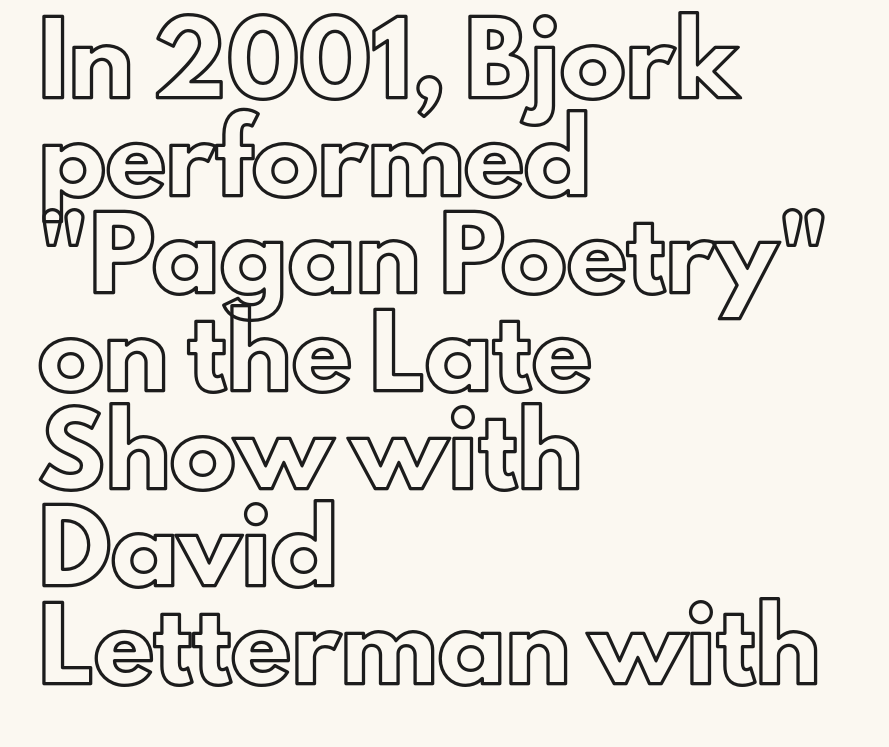
The vertical gap from one line to the next is medium. The text block is weighted toward the left margin, trailing off unevenly rightward. Each letter keeps its own natural width here, so spacing adapts to shape. Does extra space separate the letters? No, they use regular spacing.
